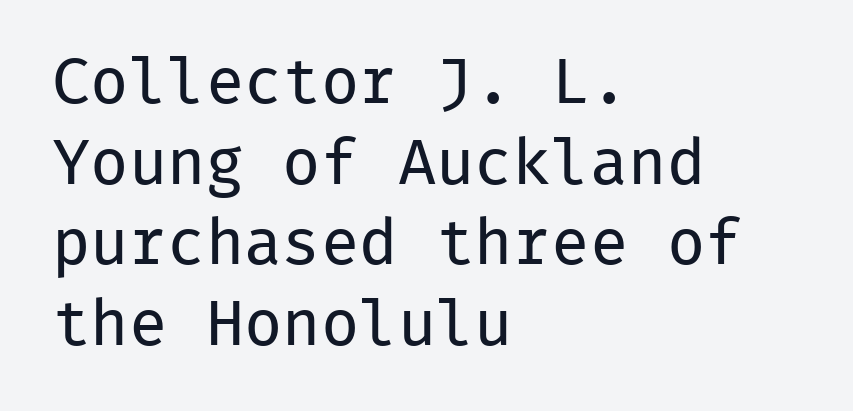
Q: Is the text bold? A: No.
Q: Is the text italic (slanted)? A: No, it is upright.
Q: Is the typeface a serif or a sans-serif typeface? A: Sans-serif.
Q: Is the text underlined? A: No.
Q: How is the paragraph aligned? A: Left-aligned.
Q: Is the spacing between letters normal or unusually wide? A: Normal.
Q: Is the spacing between lines tight, normal or loose? A: Normal.
Q: Width (condensed, normal, or wide)? A: Normal.
Q: Stroke contrast? A: Low.
Q: x-height? A: Medium.
Q: Monospaced? A: Yes.
